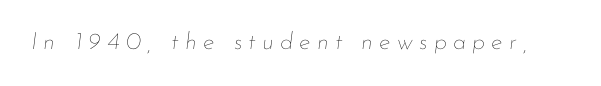
Letter spacing: wide. Honestly, there is no underline to notice here at all. Emphasis-style slanted type is in use. Stroke thickness stays within the range of a standard reading face or lighter.
